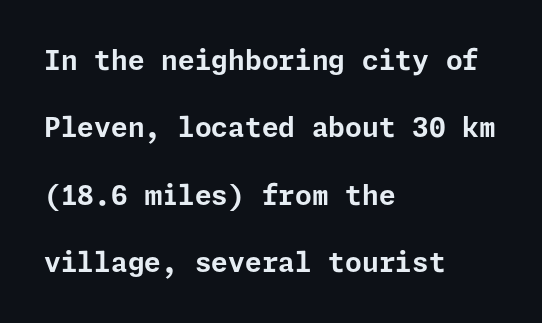
{"italic": "no", "bold": "yes", "underline": "no", "align": "left", "line_spacing": "loose", "line_spacing_ratio": 2.5, "letter_spacing": "normal", "letter_spacing_em": 0.0, "glyph_px": 27}
